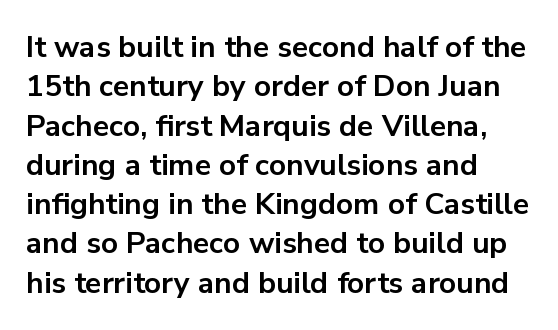
The image shows 30 px bold sans-serif type, upright; set left-aligned, normal line spacing (1.31x), normal letter spacing, not underlined; low stroke contrast and a medium x-height.
